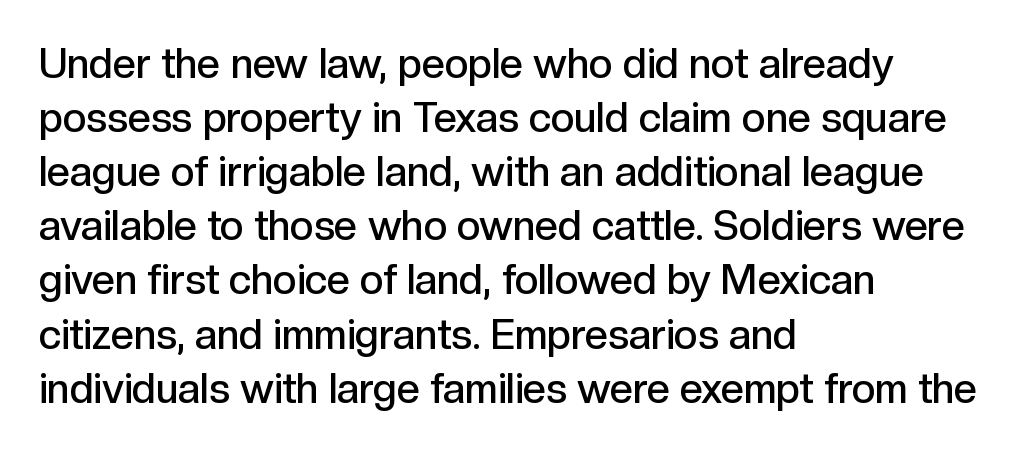
{"serif": "no", "italic": "no", "bold": "semi", "weight": "semibold", "width": "normal", "x_height": "medium", "monospaced": "no", "underline": "no", "align": "left", "line_spacing": "normal", "line_spacing_ratio": 1.32, "letter_spacing": "normal", "letter_spacing_em": 0.0, "glyph_px": 41}
